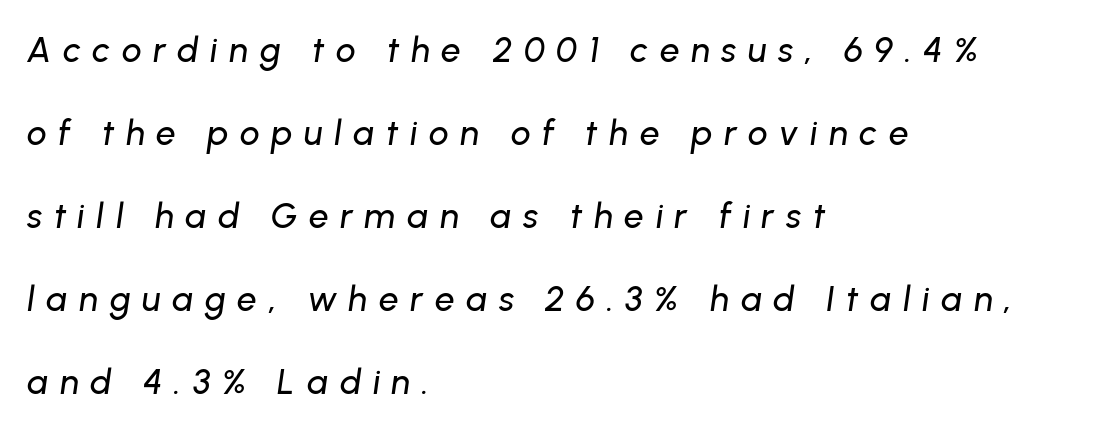
{"italic": "yes", "lean": "right", "slant_degrees": 8, "width": "normal", "stroke_contrast": "low", "x_height": "medium", "monospaced": "no", "underline": "no", "align": "left", "line_spacing": "loose", "line_spacing_ratio": 2.37, "letter_spacing": "wide", "letter_spacing_em": 0.33, "glyph_px": 35}
